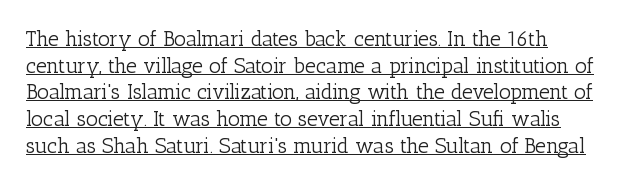
{"italic": "no", "bold": "no", "underline": "yes", "line_spacing": "normal", "line_spacing_ratio": 1.27, "letter_spacing": "normal", "letter_spacing_em": 0.0, "glyph_px": 21}
